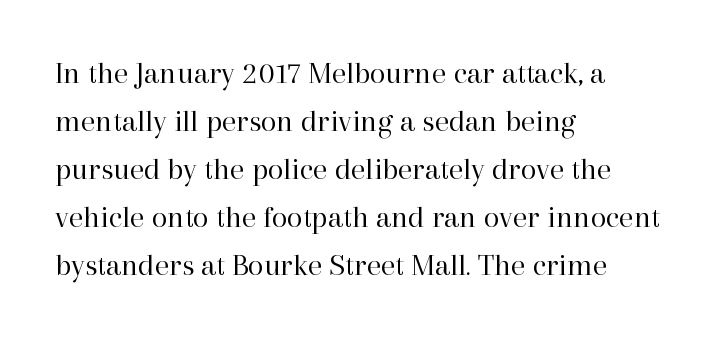
The image shows 32 px regular-weight serif type, upright; set left-aligned, normal line spacing (1.5x), normal letter spacing, not underlined; high stroke contrast and a medium x-height.
